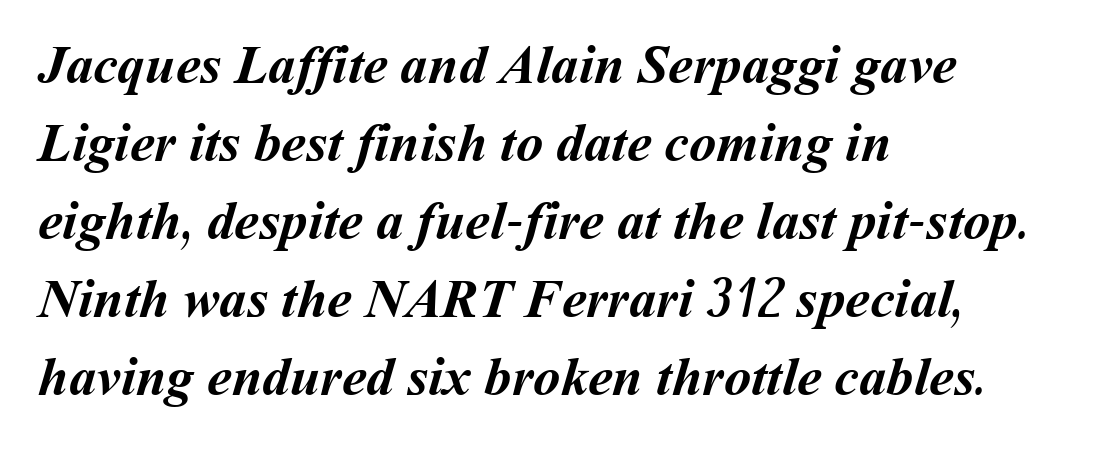
The image shows 55 px semibold type; set left-aligned, normal line spacing (1.42x), normal letter spacing, not underlined; medium stroke contrast and a medium x-height.
